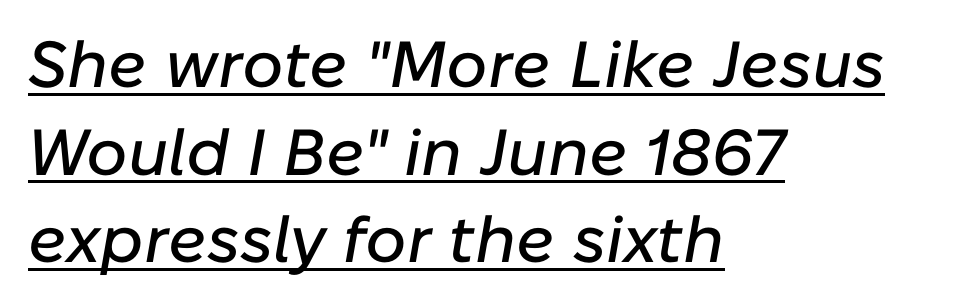
{"italic": "yes", "lean": "right", "slant_degrees": 10, "width": "normal", "stroke_contrast": "low", "x_height": "medium", "monospaced": "no", "underline": "yes", "align": "left", "line_spacing": "normal", "line_spacing_ratio": 1.35, "letter_spacing": "normal", "letter_spacing_em": 0.0, "glyph_px": 65}
